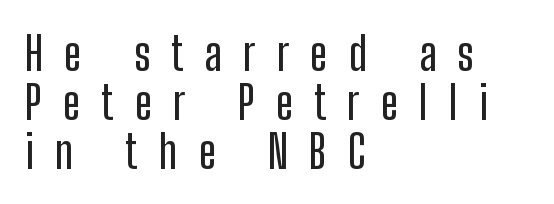
The image shows 46 px condensed sans-serif type, upright; set left-aligned, tight line spacing (1.06x), unusually wide letter spacing (+0.46 em), not underlined; low stroke contrast and a medium x-height.
